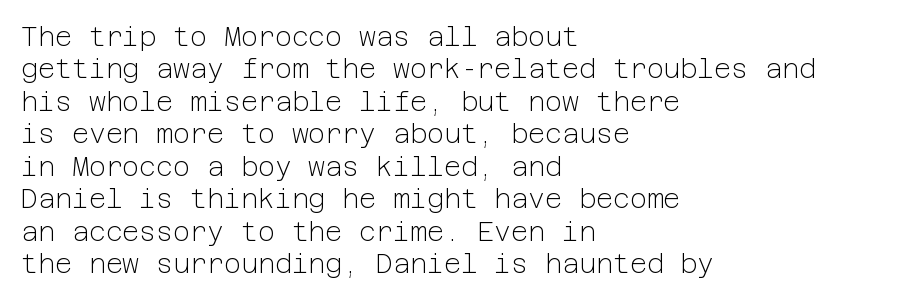
Line spacing here is normal. Nobody touched the tracking dial on this one. Quick note: underline off. Designer's note — italics off, roman on. The lines are quadded left.
